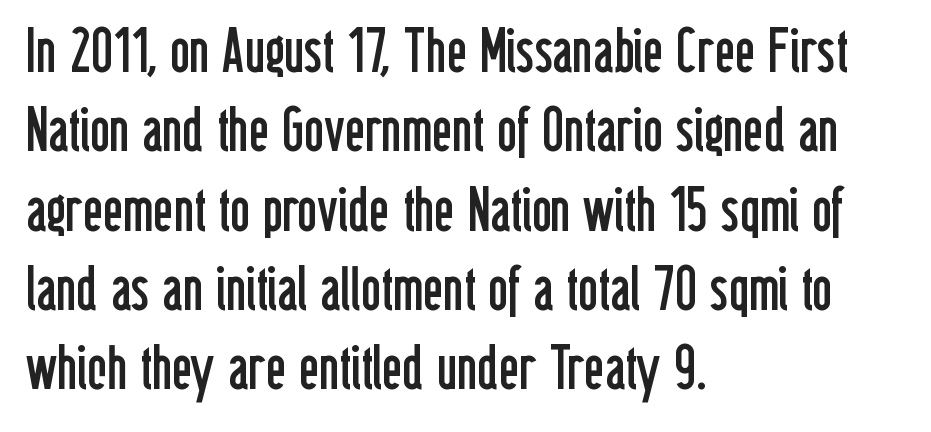
The image shows 61 px regular-weight, condensed sans-serif type, upright; set left-aligned, normal line spacing (1.3x), normal letter spacing, not underlined; low stroke contrast and a medium x-height.
